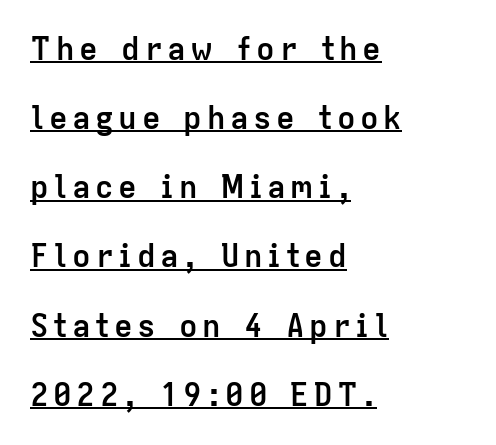
Q: Is the text bold? A: Yes.
Q: Is the text italic (slanted)? A: No, it is upright.
Q: Is the typeface a serif or a sans-serif typeface? A: Sans-serif.
Q: Is the text underlined? A: Yes.
Q: How is the paragraph aligned? A: Left-aligned.
Q: Is the spacing between lines tight, normal or loose? A: Loose.
Q: Width (condensed, normal, or wide)? A: Normal.
Q: Stroke contrast? A: Low.
Q: x-height? A: Medium.
Q: Monospaced? A: No.
